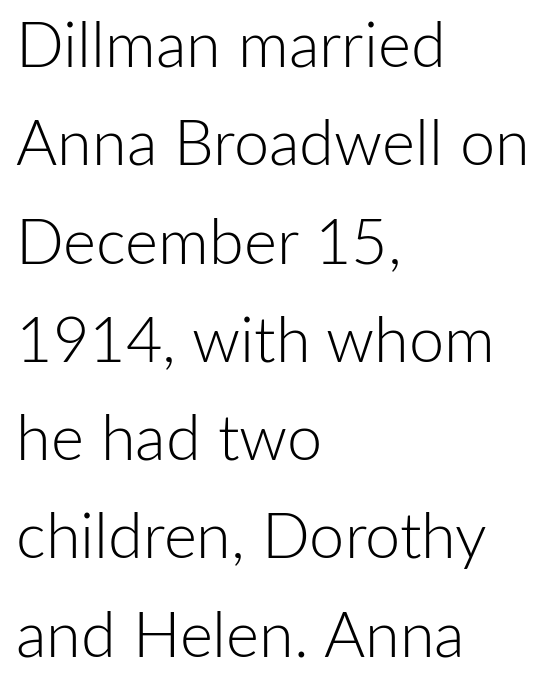
{"serif": "no", "italic": "no", "bold": "no", "weight": "light", "width": "normal", "stroke_contrast": "low", "x_height": "medium", "monospaced": "no", "underline": "no", "align": "left", "line_spacing": "normal", "line_spacing_ratio": 1.56, "letter_spacing": "normal", "letter_spacing_em": 0.0, "glyph_px": 63}
